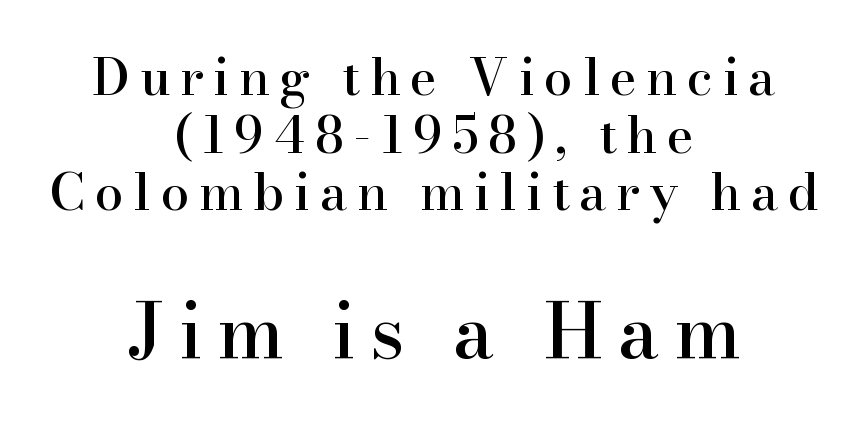
Q: Is the text italic (slanted)? A: No, it is upright.
Q: Is the typeface a serif or a sans-serif typeface? A: Serif.
Q: Is the text underlined? A: No.
Q: How is the paragraph aligned? A: Centered.
Q: Is the spacing between lines tight, normal or loose? A: Tight.
Q: Which block of text is set in a larger size, the first (top) or the second (bottom)? A: The second (bottom) one.
Q: Width (condensed, normal, or wide)? A: Normal.
Q: Stroke contrast? A: High.
Q: x-height? A: Small.
Q: Monospaced? A: No.
